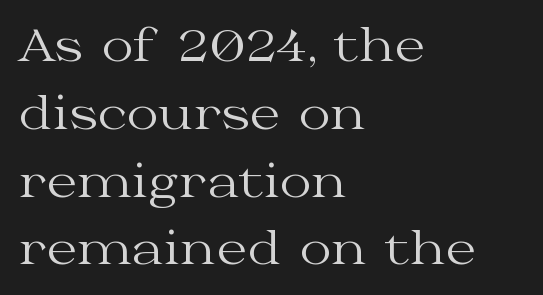
The letters advance in unequal steps, a hallmark of proportional type. Typographically, this falls in the serif category. Stroke thickness stays within the range of a standard reading face or lighter. This rendering features lettering with no underline. Teacher's note: observe the even left margin — that is flush-left alignment.
